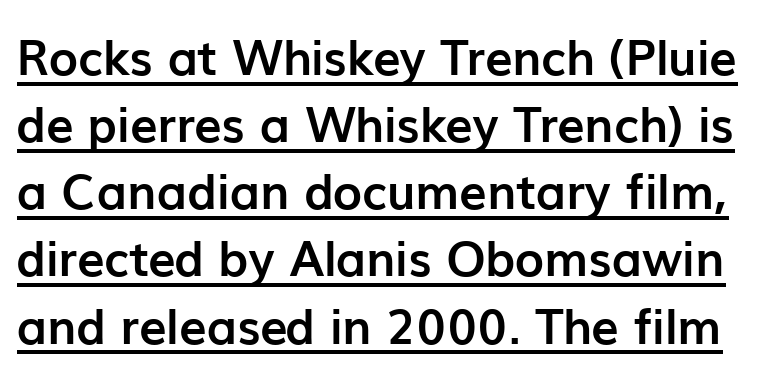
Q: Is the text bold? A: Yes.
Q: Is the text italic (slanted)? A: No, it is upright.
Q: Is the typeface a serif or a sans-serif typeface? A: Sans-serif.
Q: Is the text underlined? A: Yes.
Q: Is the spacing between letters normal or unusually wide? A: Normal.
Q: Is the spacing between lines tight, normal or loose? A: Normal.
Q: Width (condensed, normal, or wide)? A: Normal.
Q: Stroke contrast? A: Low.
Q: x-height? A: Medium.
Q: Monospaced? A: No.
